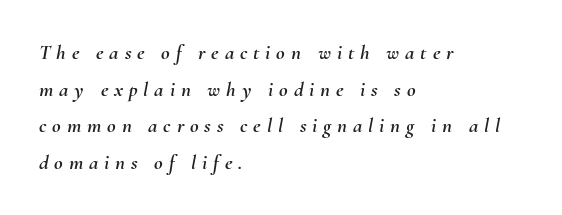
{"italic": "yes", "lean": "right", "slant_degrees": 10, "underline": "no", "align": "left", "line_spacing_ratio": 1.74, "letter_spacing": "wide", "letter_spacing_em": 0.28, "glyph_px": 21}
